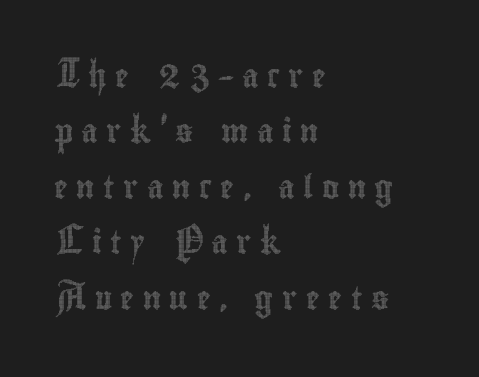
The image shows 23 px text type, upright; set left-aligned, loose line spacing (2.41x), unusually wide letter spacing (+0.37 em), not underlined.
